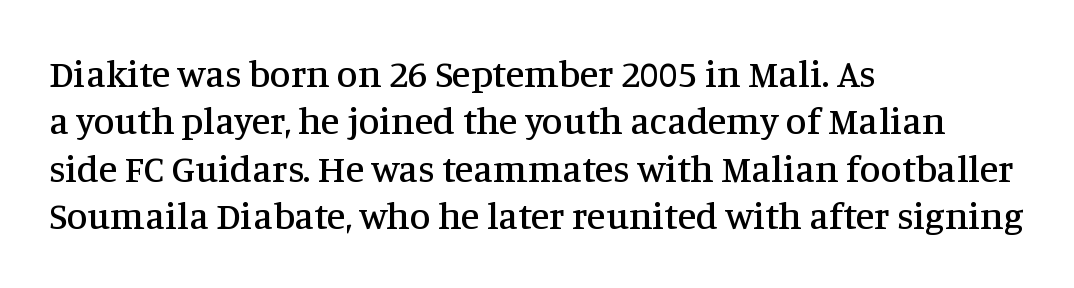
{"serif": "yes", "italic": "no", "width": "normal", "stroke_contrast": "medium", "x_height": "large", "monospaced": "no", "underline": "no", "align": "left", "line_spacing": "normal", "line_spacing_ratio": 1.25, "letter_spacing": "normal", "letter_spacing_em": 0.0, "glyph_px": 38}
